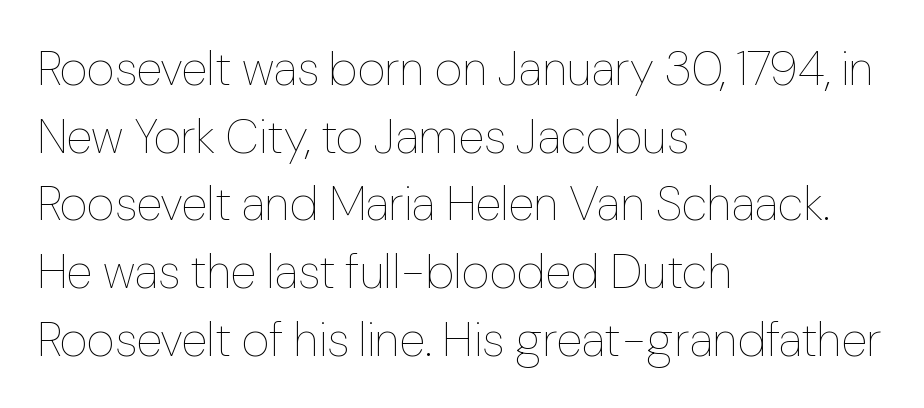
Varying glyph widths throughout — classic text-font behaviour. Standard letterfit; no display-style spreading of the glyphs. The typography opts for an upright posture over an oblique one. Has an underline been added? It has not.
